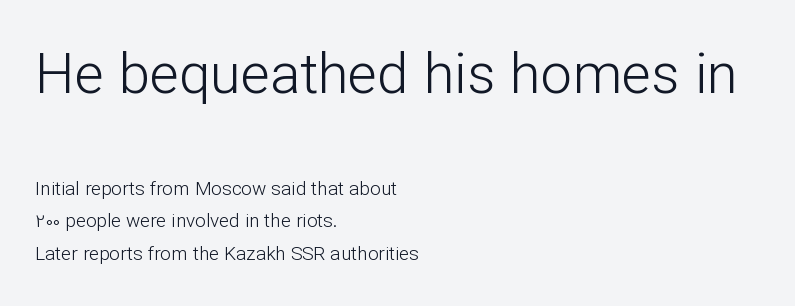
The image shows 56 px light sans-serif type, upright; set left-aligned, normal line spacing (1.7x), normal letter spacing, not underlined; the first (top) block is 2.95x larger; low stroke contrast and a medium x-height.
